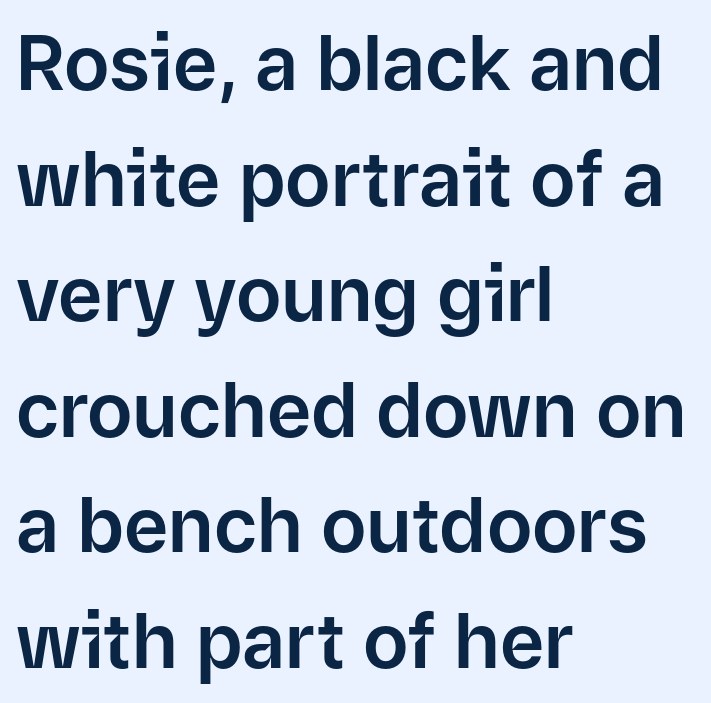
{"serif": "no", "italic": "no", "width": "normal", "stroke_contrast": "low", "x_height": "medium", "monospaced": "no", "underline": "no", "align": "left", "line_spacing": "normal", "line_spacing_ratio": 1.52, "letter_spacing": "normal", "letter_spacing_em": 0.0, "glyph_px": 76}
